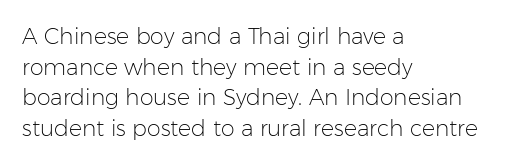
{"italic": "no", "bold": "no", "underline": "no", "align": "left", "line_spacing": "normal", "line_spacing_ratio": 1.39, "letter_spacing": "normal", "letter_spacing_em": 0.0, "glyph_px": 22}
